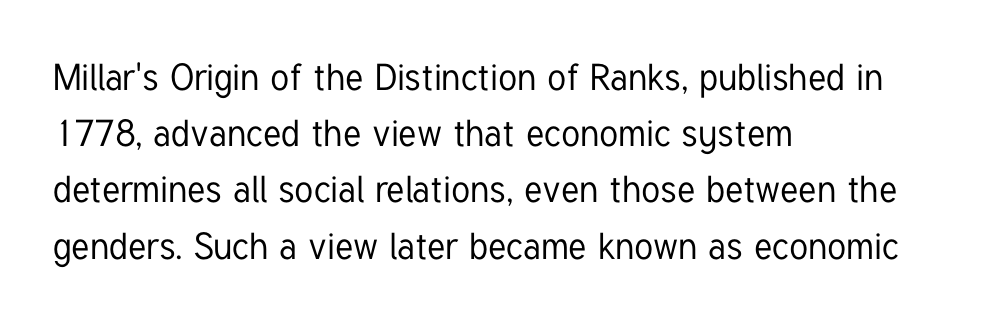
{"serif": "no", "italic": "no", "width": "condensed", "stroke_contrast": "low", "x_height": "medium", "monospaced": "no", "underline": "no", "align": "left", "line_spacing": "normal", "line_spacing_ratio": 1.52, "letter_spacing": "normal", "letter_spacing_em": 0.0, "glyph_px": 37}
